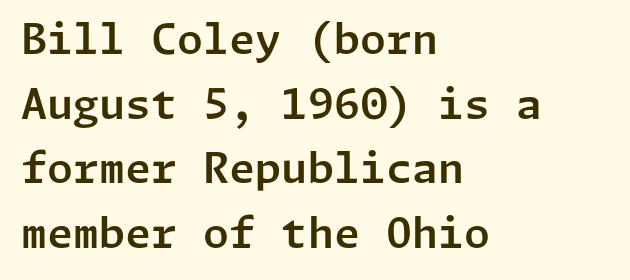
{"serif": "no", "italic": "no", "width": "normal", "stroke_contrast": "low", "x_height": "medium", "underline": "no", "align": "left", "line_spacing": "normal", "line_spacing_ratio": 1.54, "letter_spacing": "normal", "letter_spacing_em": 0.0, "glyph_px": 42}
